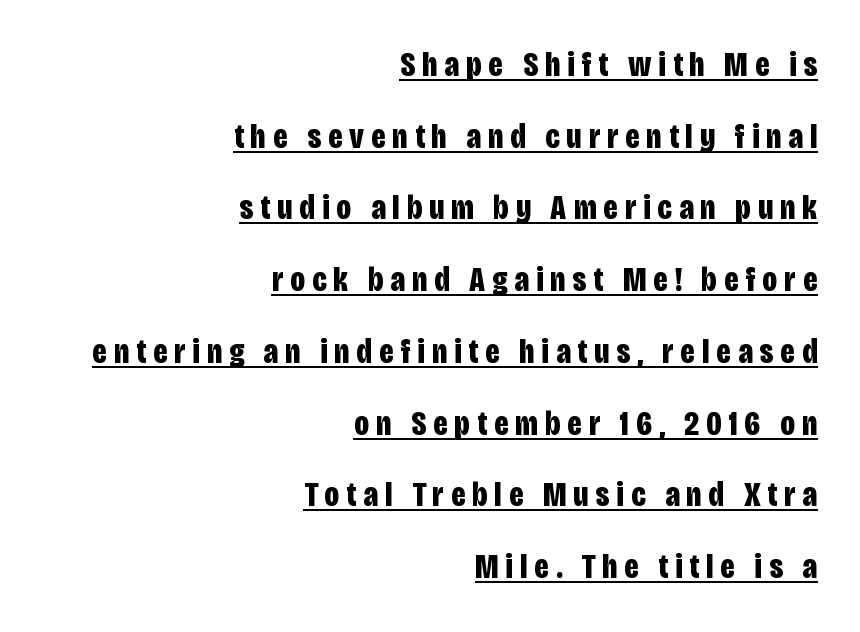
Q: Is the text bold? A: Yes.
Q: Is the text italic (slanted)? A: No, it is upright.
Q: Is the typeface a serif or a sans-serif typeface? A: Sans-serif.
Q: Is the text underlined? A: Yes.
Q: How is the paragraph aligned? A: Right-aligned.
Q: Is the spacing between letters normal or unusually wide? A: Unusually wide.
Q: Is the spacing between lines tight, normal or loose? A: Loose.
Q: Width (condensed, normal, or wide)? A: Condensed.
Q: Stroke contrast? A: Low.
Q: x-height? A: Large.
Q: Monospaced? A: No.
